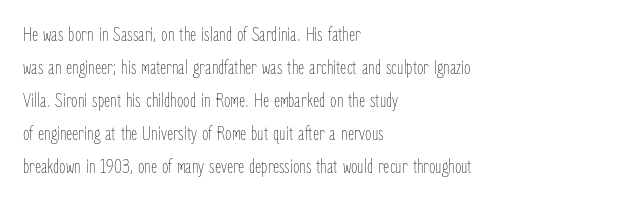
No italicization has been applied; the sample stays upright. This rendering features lettering with no underline. Summary of weight: not heavy and not bold. The typesetter chose a ragged-right arrangement here. The vertical gap from one line to the next is medium.
